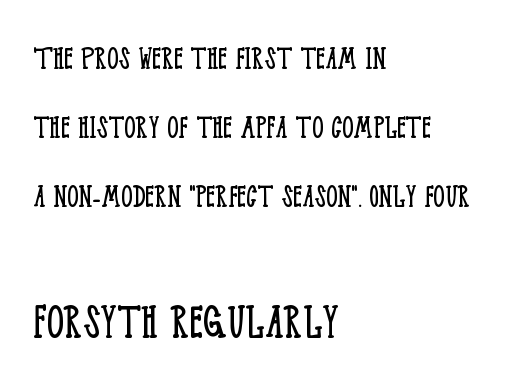
Q: Is the text bold? A: No.
Q: Is the text italic (slanted)? A: No, it is upright.
Q: Is the typeface a serif or a sans-serif typeface? A: Serif.
Q: Is the text underlined? A: No.
Q: How is the paragraph aligned? A: Left-aligned.
Q: Is the spacing between letters normal or unusually wide? A: Normal.
Q: Is the spacing between lines tight, normal or loose? A: Loose.
Q: Which block of text is set in a larger size, the first (top) or the second (bottom)? A: The second (bottom) one.
Q: Width (condensed, normal, or wide)? A: Condensed.
Q: Stroke contrast? A: Low.
Q: x-height? A: Large.
Q: Monospaced? A: No.
